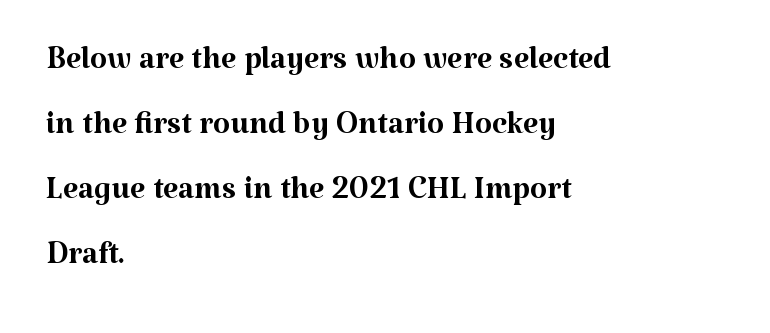
The image shows 44 px regular-weight serif type, upright; set left-aligned, normal line spacing (1.48x), normal letter spacing, not underlined; medium stroke contrast and a medium x-height.
